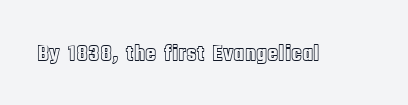
Each word holds together tightly as a unit, with standard inter-letter gaps. Posture: upright roman. The specimen omits any rule beneath the text block's lines.
